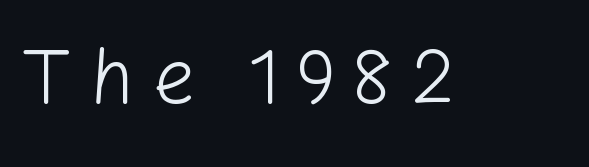
The image shows 77 px light sans-serif type, upright; set unusually wide letter spacing (+0.21 em), not underlined; low stroke contrast and a medium x-height.
